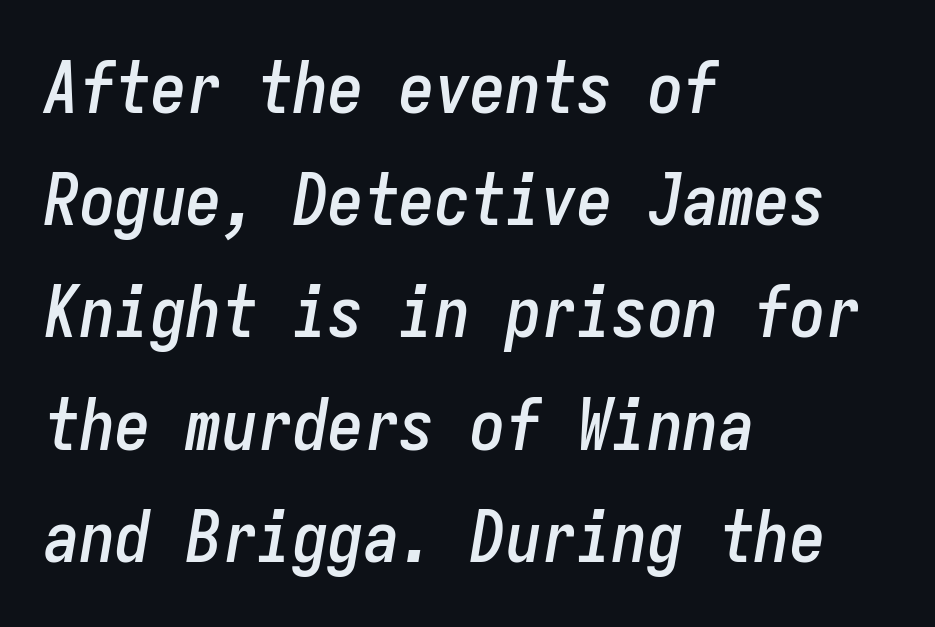
Q: Is the text italic (slanted)? A: Yes, it leans right by about 9 degrees.
Q: Is the text underlined? A: No.
Q: How is the paragraph aligned? A: Left-aligned.
Q: Is the spacing between letters normal or unusually wide? A: Normal.
Q: Is the spacing between lines tight, normal or loose? A: Normal.
Q: Width (condensed, normal, or wide)? A: Condensed.
Q: Stroke contrast? A: Low.
Q: x-height? A: Medium.
Q: Monospaced? A: Yes.
